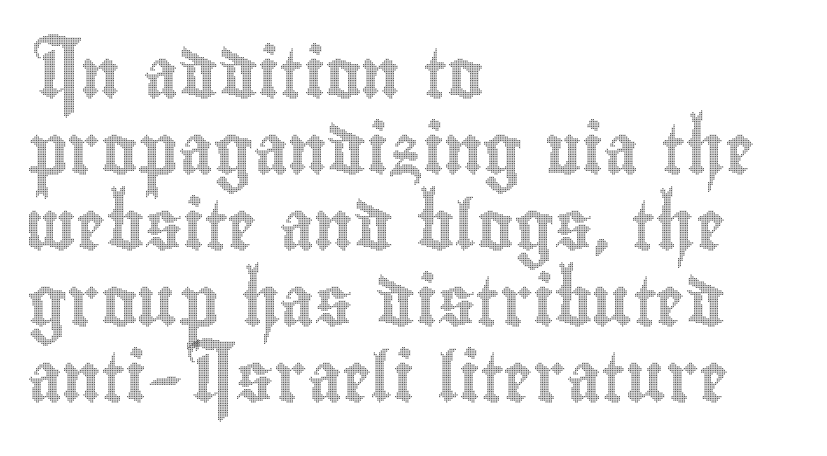
Q: Is the text italic (slanted)? A: No, it is upright.
Q: Is the text underlined? A: No.
Q: How is the paragraph aligned? A: Left-aligned.
Q: Is the spacing between letters normal or unusually wide? A: Normal.
Q: Is the spacing between lines tight, normal or loose? A: Normal.
Q: Width (condensed, normal, or wide)? A: Condensed.
Q: x-height? A: Small.
Q: Monospaced? A: No.
